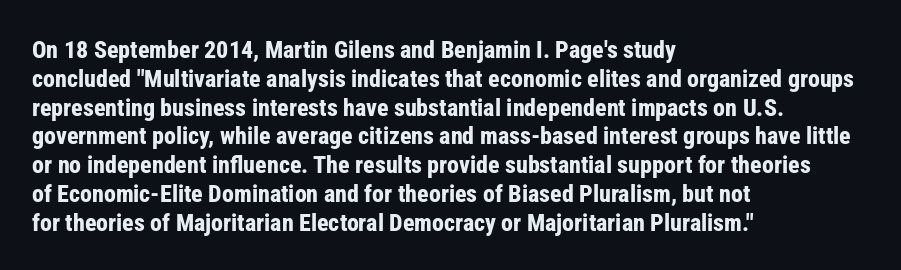
A classic flush-left, rag-right setting is used for this passage. Plenty of ink on the page — the face is bold. A typesetter would mark this as roman, not italic. In terms of letterspacing, this is plain default setting. The zone under the glyphs is completely vacant.
